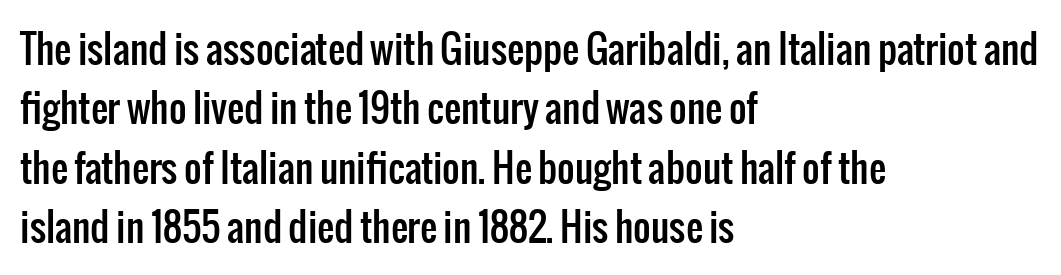
The image shows 38 px condensed sans-serif type, upright; set left-aligned, normal line spacing (1.56x), normal letter spacing, not underlined; low stroke contrast and a medium x-height.
